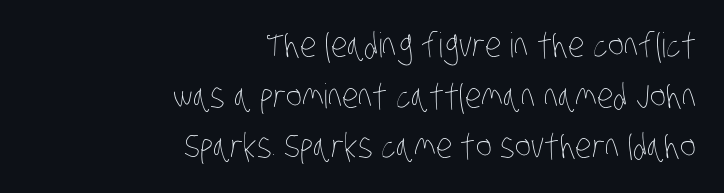
Q: Is the text bold? A: No.
Q: Is the text underlined? A: No.
Q: How is the paragraph aligned? A: Right-aligned.
Q: Is the spacing between letters normal or unusually wide? A: Normal.
Q: Is the spacing between lines tight, normal or loose? A: Normal.
Q: Width (condensed, normal, or wide)? A: Condensed.
Q: Stroke contrast? A: Low.
Q: x-height? A: Large.
Q: Monospaced? A: No.
